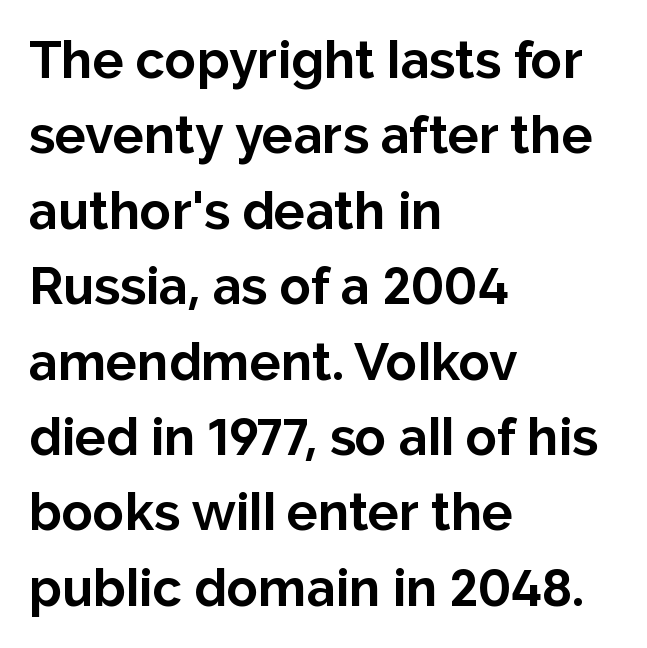
Q: Is the text bold? A: Yes.
Q: Is the text italic (slanted)? A: No, it is upright.
Q: Is the typeface a serif or a sans-serif typeface? A: Sans-serif.
Q: Is the text underlined? A: No.
Q: How is the paragraph aligned? A: Left-aligned.
Q: Is the spacing between letters normal or unusually wide? A: Normal.
Q: Is the spacing between lines tight, normal or loose? A: Normal.
Q: Width (condensed, normal, or wide)? A: Normal.
Q: Stroke contrast? A: Low.
Q: x-height? A: Medium.
Q: Monospaced? A: No.
